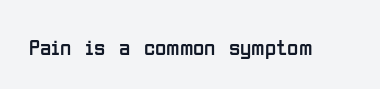
Q: Is the text bold? A: No.
Q: Is the text italic (slanted)? A: No, it is upright.
Q: Is the text underlined? A: No.
Q: Is the spacing between letters normal or unusually wide? A: Normal.
